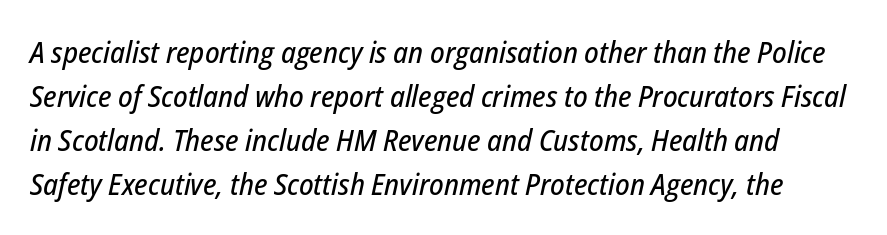
Proportional: the letters do not fall into vertical columns. The foot of each line stays bare and open. Students, note that the glyphs here touch the page at normal intervals. Summary of vertical rhythm: regular, with standard interline spacing.
